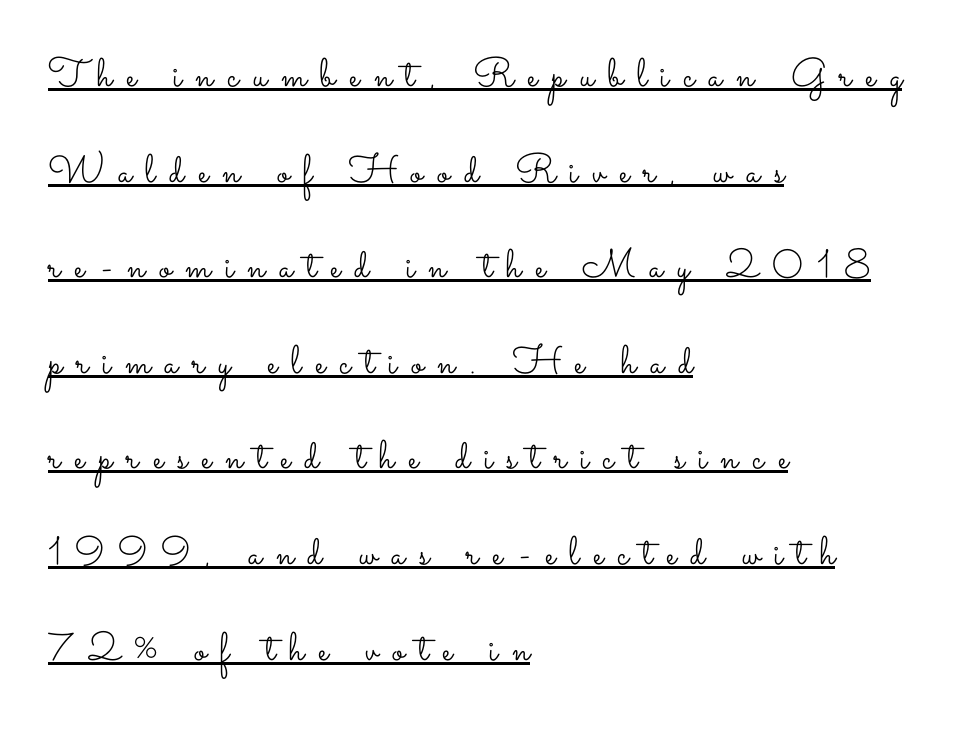
{"bold": "no", "weight": "light", "width": "wide", "stroke_contrast": "low", "x_height": "small", "monospaced": "no", "underline": "yes", "align": "left", "line_spacing": "loose", "line_spacing_ratio": 2.39, "letter_spacing": "wide", "letter_spacing_em": 0.35, "glyph_px": 40}
